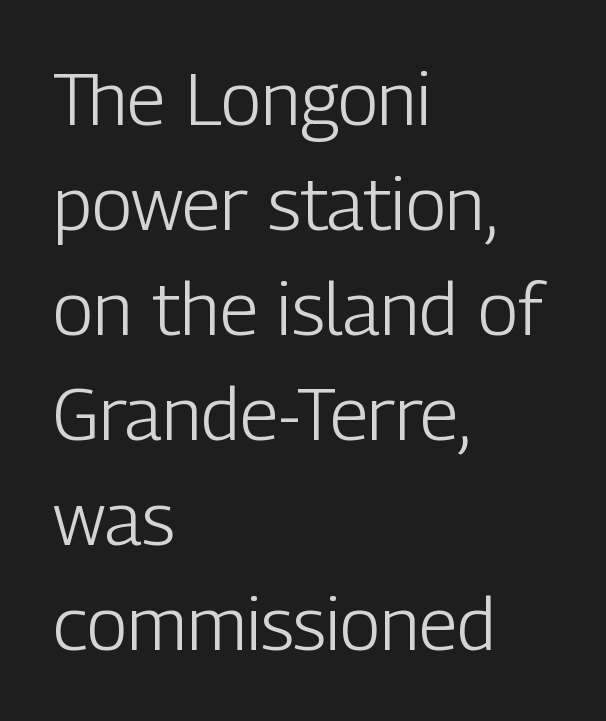
The image shows 74 px light, condensed sans-serif type, upright; set left-aligned, normal line spacing (1.42x), normal letter spacing, not underlined; low stroke contrast and a medium x-height.
